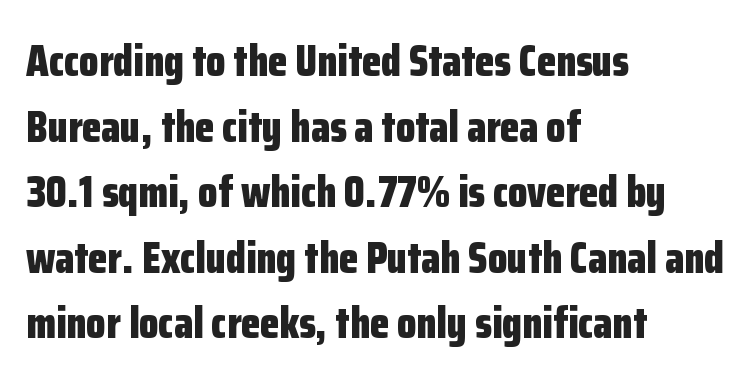
The image shows 44 px bold, condensed sans-serif type, upright; set left-aligned, normal line spacing (1.49x), normal letter spacing, not underlined; low stroke contrast and a medium x-height.
